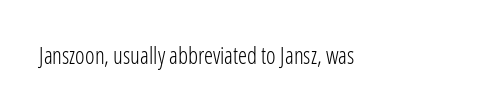
{"italic": "no", "bold": "no", "underline": "no", "letter_spacing": "normal", "letter_spacing_em": 0.0, "glyph_px": 23}
